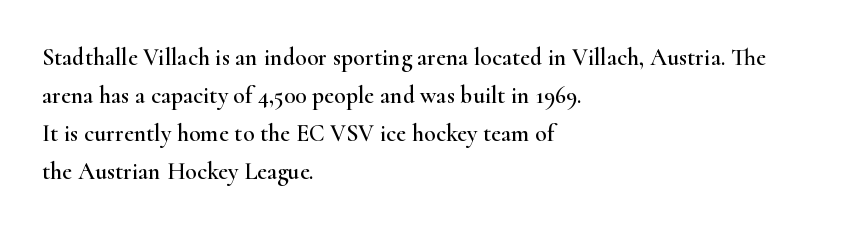
{"italic": "no", "underline": "no", "align": "left", "line_spacing": "normal", "line_spacing_ratio": 1.58, "letter_spacing": "normal", "letter_spacing_em": 0.0, "glyph_px": 24}
